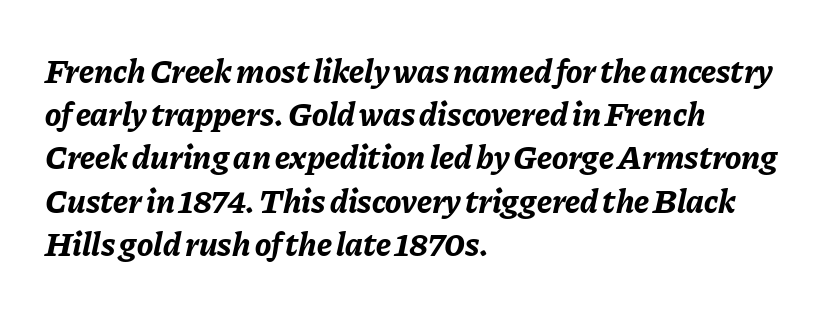
Q: Is the text bold? A: Yes.
Q: Is the text italic (slanted)? A: Yes, it leans right by about 11 degrees.
Q: Is the text underlined? A: No.
Q: How is the paragraph aligned? A: Left-aligned.
Q: Is the spacing between letters normal or unusually wide? A: Normal.
Q: Is the spacing between lines tight, normal or loose? A: Normal.
Q: Width (condensed, normal, or wide)? A: Normal.
Q: Stroke contrast? A: Low.
Q: x-height? A: Medium.
Q: Monospaced? A: No.
